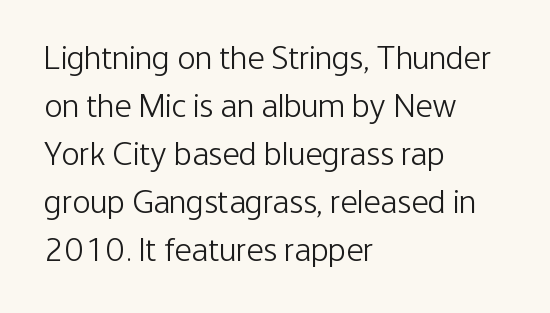
{"serif": "no", "italic": "no", "bold": "no", "weight": "light", "width": "condensed", "stroke_contrast": "low", "x_height": "medium", "monospaced": "no", "underline": "no", "align": "left", "line_spacing": "normal", "line_spacing_ratio": 1.41, "letter_spacing": "normal", "letter_spacing_em": 0.0, "glyph_px": 34}
